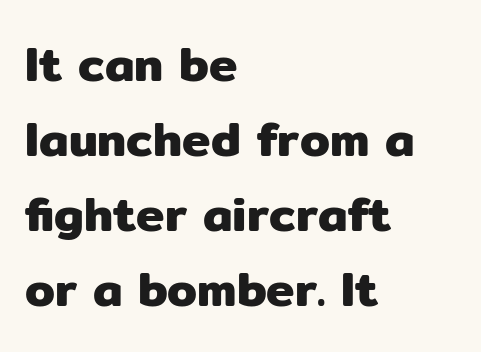
Q: Is the text italic (slanted)? A: No, it is upright.
Q: Is the typeface a serif or a sans-serif typeface? A: Sans-serif.
Q: Is the text underlined? A: No.
Q: How is the paragraph aligned? A: Left-aligned.
Q: Is the spacing between letters normal or unusually wide? A: Normal.
Q: Is the spacing between lines tight, normal or loose? A: Normal.
Q: Width (condensed, normal, or wide)? A: Normal.
Q: Stroke contrast? A: Low.
Q: x-height? A: Medium.
Q: Monospaced? A: No.
